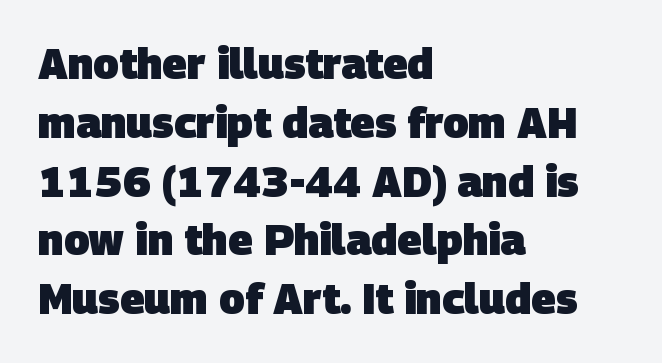
The image shows 42 px heavy sans-serif type; set left-aligned, normal line spacing (1.4x), normal letter spacing, not underlined; low stroke contrast and a large x-height.
